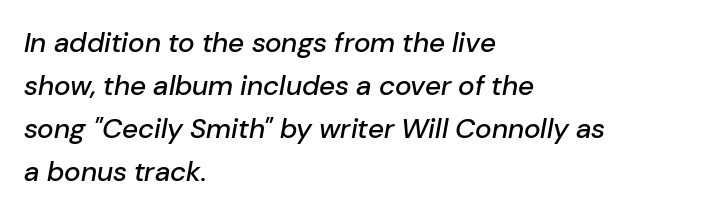
{"italic": "yes", "lean": "right", "slant_degrees": 10, "width": "normal", "stroke_contrast": "low", "x_height": "medium", "monospaced": "no", "underline": "no", "align": "left", "line_spacing": "normal", "line_spacing_ratio": 1.54, "letter_spacing": "normal", "letter_spacing_em": 0.0, "glyph_px": 28}
